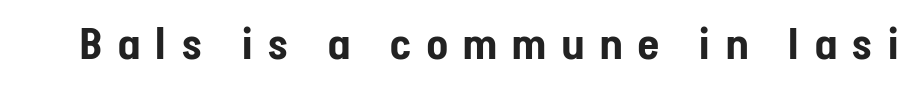
Q: Is the text italic (slanted)? A: No, it is upright.
Q: Is the typeface a serif or a sans-serif typeface? A: Sans-serif.
Q: Is the text underlined? A: No.
Q: Is the spacing between letters normal or unusually wide? A: Unusually wide.
Q: Width (condensed, normal, or wide)? A: Condensed.
Q: Stroke contrast? A: Low.
Q: x-height? A: Medium.
Q: Monospaced? A: No.
